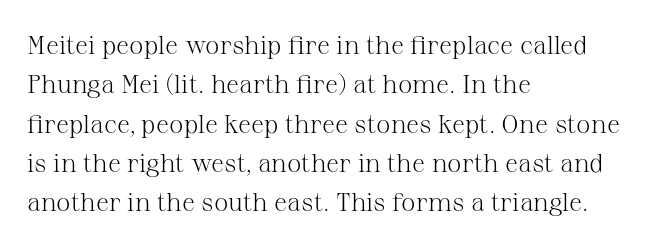
A typesetter would mark this as roman, not italic. Does the leading feel generous? No, just average. The typesetter chose a ragged-right arrangement here. The gaps between neighbouring characters are ordinary and unremarkable. Is this a heavy cut? Hardly; it is regular or lighter. The space directly below the letters is spotless.
